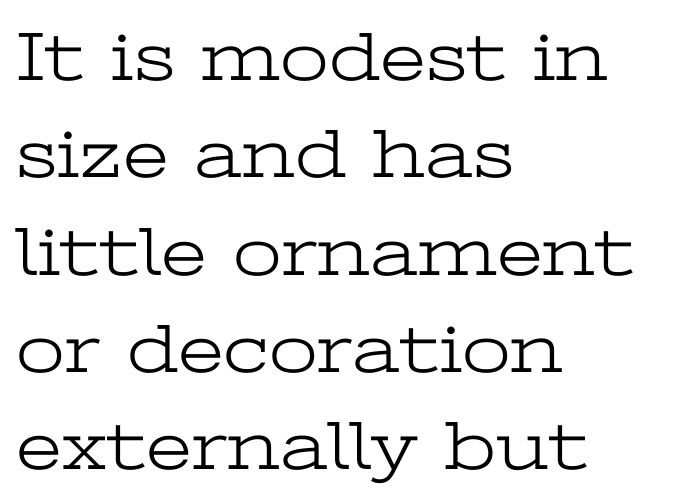
Regular leading. Decoration check: the copy has no underline. A quiet, ordinary-to-light weight characterises the typeface. Font category for this specimen: serif. Compared with typical body copy, the letter spacing here is the same.
